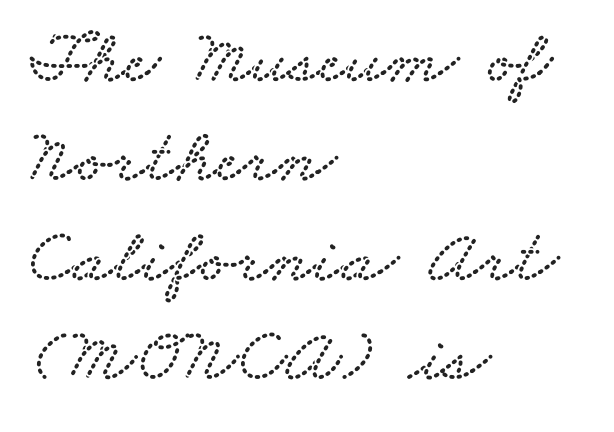
Q: Is the typeface a serif or a sans-serif typeface? A: Serif.
Q: Is the text underlined? A: No.
Q: How is the paragraph aligned? A: Left-aligned.
Q: Is the spacing between letters normal or unusually wide? A: Normal.
Q: Is the spacing between lines tight, normal or loose? A: Normal.
Q: Width (condensed, normal, or wide)? A: Wide.
Q: Stroke contrast? A: Low.
Q: x-height? A: Small.
Q: Monospaced? A: No.
